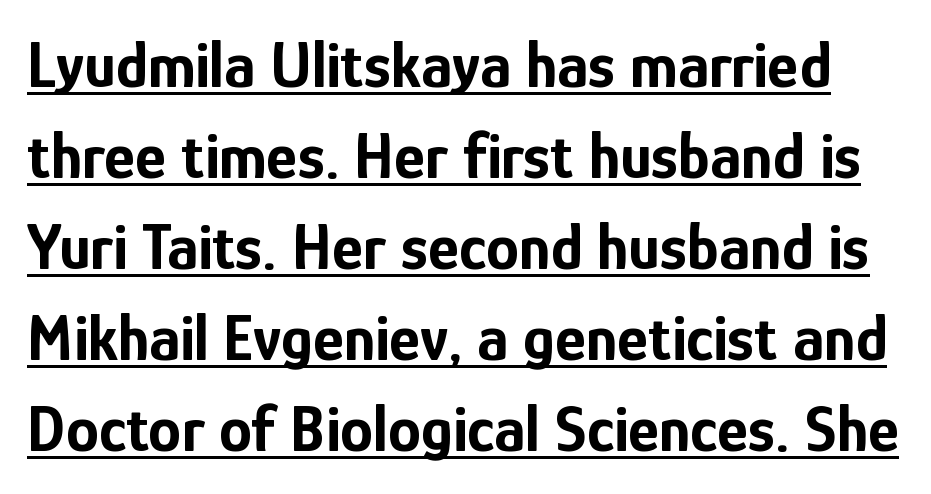
Q: Is the text bold? A: Yes.
Q: Is the text italic (slanted)? A: No, it is upright.
Q: Is the typeface a serif or a sans-serif typeface? A: Sans-serif.
Q: Is the text underlined? A: Yes.
Q: Is the spacing between letters normal or unusually wide? A: Normal.
Q: Is the spacing between lines tight, normal or loose? A: Normal.
Q: Width (condensed, normal, or wide)? A: Condensed.
Q: Stroke contrast? A: Low.
Q: x-height? A: Medium.
Q: Monospaced? A: No.
